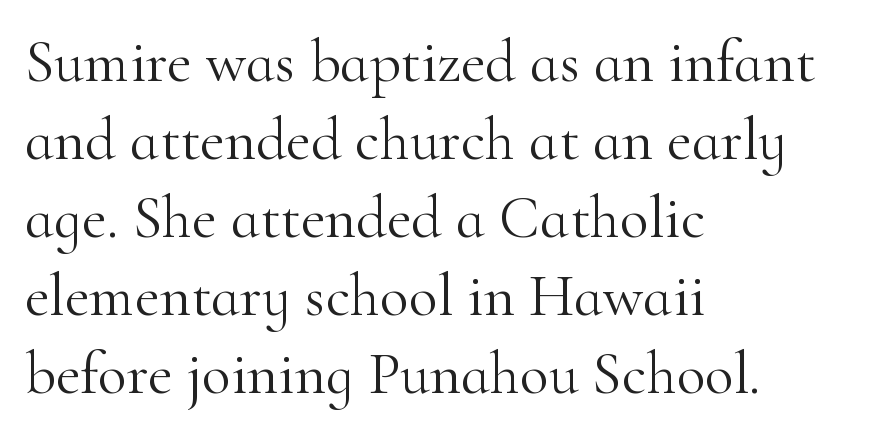
{"serif": "yes", "italic": "no", "bold": "no", "weight": "light", "width": "normal", "stroke_contrast": "high", "x_height": "small", "monospaced": "no", "underline": "no", "align": "left", "line_spacing": "normal", "line_spacing_ratio": 1.3, "letter_spacing": "normal", "letter_spacing_em": 0.0, "glyph_px": 60}
